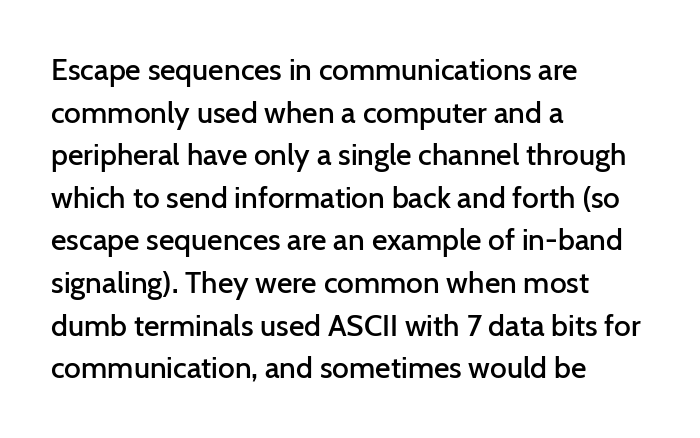
Is this a sans? Yes — the strokes have no serifs. Caption: multi-line text, flush left, ragged right. These lines are rendered in a variable-pitch font. This block has exactly the height ordinary leading produces.
